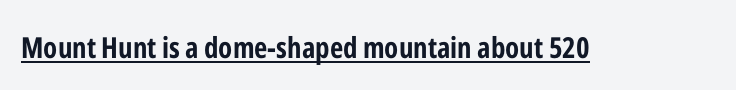
{"serif": "no", "italic": "no", "bold": "yes", "weight": "bold", "width": "condensed", "stroke_contrast": "low", "x_height": "medium", "monospaced": "no", "underline": "yes", "letter_spacing": "normal", "letter_spacing_em": 0.0, "glyph_px": 29}
